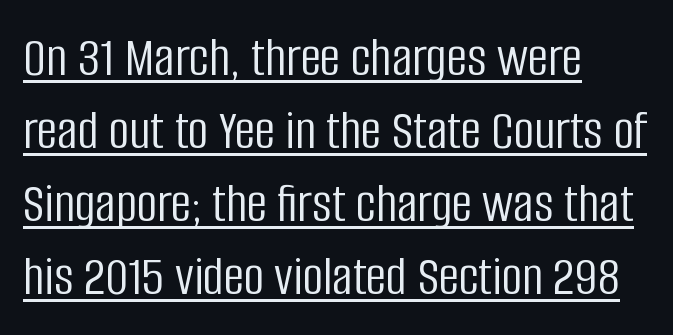
Q: Is the text bold? A: No.
Q: Is the text italic (slanted)? A: No, it is upright.
Q: Is the typeface a serif or a sans-serif typeface? A: Sans-serif.
Q: Is the text underlined? A: Yes.
Q: How is the paragraph aligned? A: Left-aligned.
Q: Is the spacing between letters normal or unusually wide? A: Normal.
Q: Is the spacing between lines tight, normal or loose? A: Normal.
Q: Width (condensed, normal, or wide)? A: Condensed.
Q: Stroke contrast? A: Low.
Q: x-height? A: Large.
Q: Monospaced? A: No.
